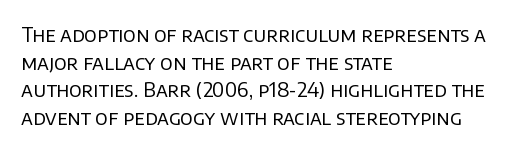
{"italic": "no", "bold": "no", "underline": "no", "align": "left", "line_spacing": "normal", "line_spacing_ratio": 1.38, "letter_spacing": "normal", "letter_spacing_em": 0.0, "glyph_px": 20}
